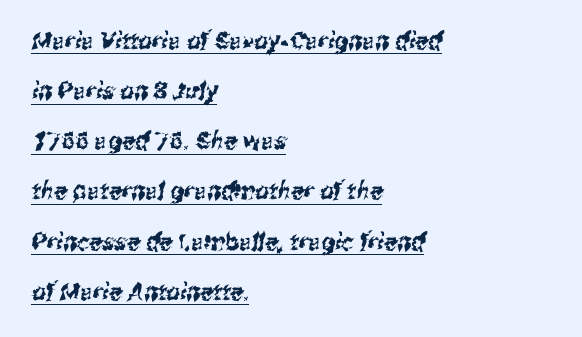
The image shows 24 px text type; set left-aligned, loose line spacing (2.09x), normal letter spacing, underlined.
